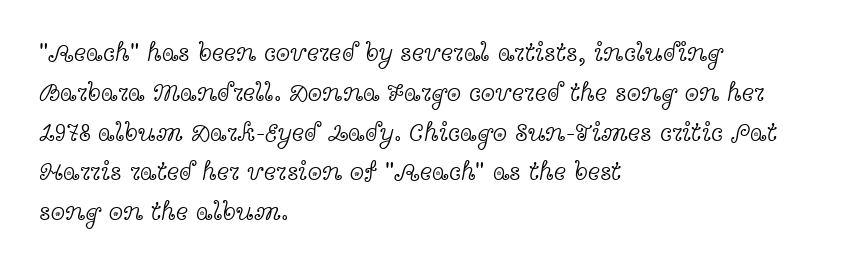
{"bold": "no", "underline": "no", "align": "left", "line_spacing": "normal", "line_spacing_ratio": 1.53, "letter_spacing": "normal", "letter_spacing_em": 0.0, "glyph_px": 26}
